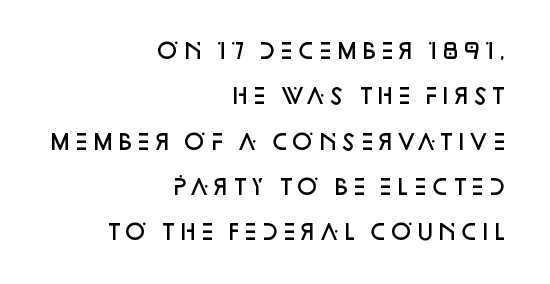
{"italic": "no", "bold": "semi", "underline": "no", "align": "right", "line_spacing": "loose", "line_spacing_ratio": 2.16, "letter_spacing": "normal", "letter_spacing_em": 0.0, "glyph_px": 21}
